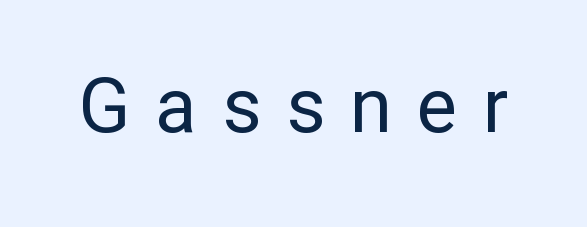
The type sits square on the baseline with zero lean. Rule under the text: the space is simply empty. I'd call this a sans setting — the letters go barefoot. Proportional: the letters do not fall into vertical columns. Ink coverage per letter is moderate at most.
